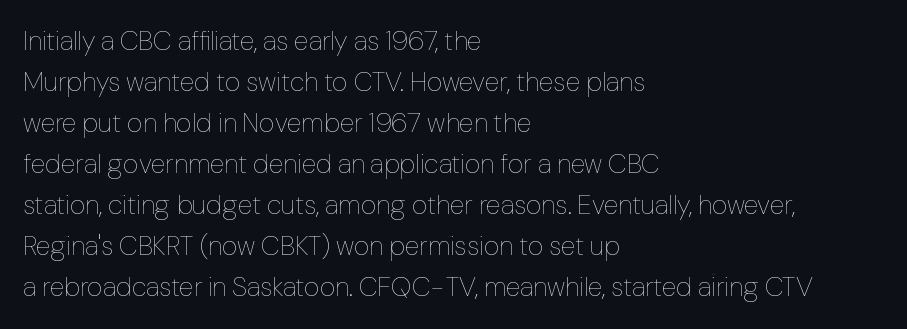
Q: Is the text bold? A: No.
Q: Is the text italic (slanted)? A: No, it is upright.
Q: Is the text underlined? A: No.
Q: How is the paragraph aligned? A: Left-aligned.
Q: Is the spacing between letters normal or unusually wide? A: Normal.
Q: Is the spacing between lines tight, normal or loose? A: Normal.
